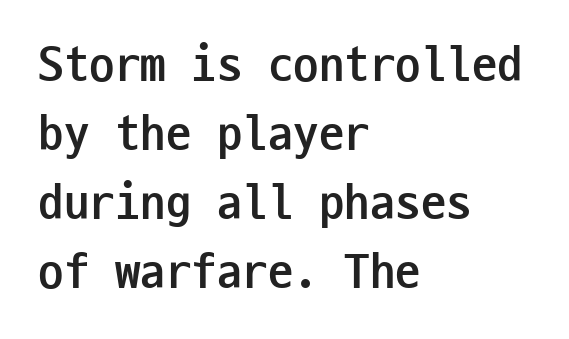
Q: Is the text bold? A: Yes.
Q: Is the text italic (slanted)? A: No, it is upright.
Q: Is the typeface a serif or a sans-serif typeface? A: Sans-serif.
Q: Is the text underlined? A: No.
Q: How is the paragraph aligned? A: Left-aligned.
Q: Is the spacing between letters normal or unusually wide? A: Normal.
Q: Is the spacing between lines tight, normal or loose? A: Normal.
Q: Width (condensed, normal, or wide)? A: Condensed.
Q: Stroke contrast? A: Low.
Q: x-height? A: Medium.
Q: Monospaced? A: Yes.
